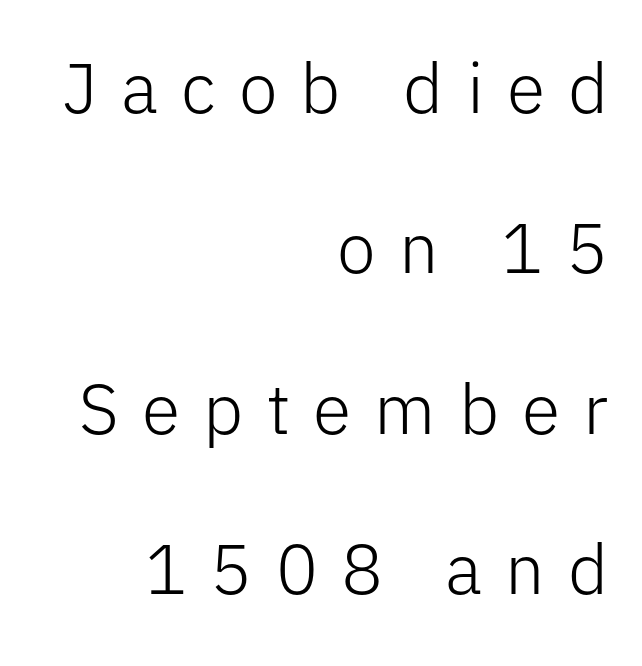
The image shows 70 px light sans-serif type, upright; set right-aligned, loose line spacing (2.29x), unusually wide letter spacing (+0.33 em), not underlined; low stroke contrast and a medium x-height.
